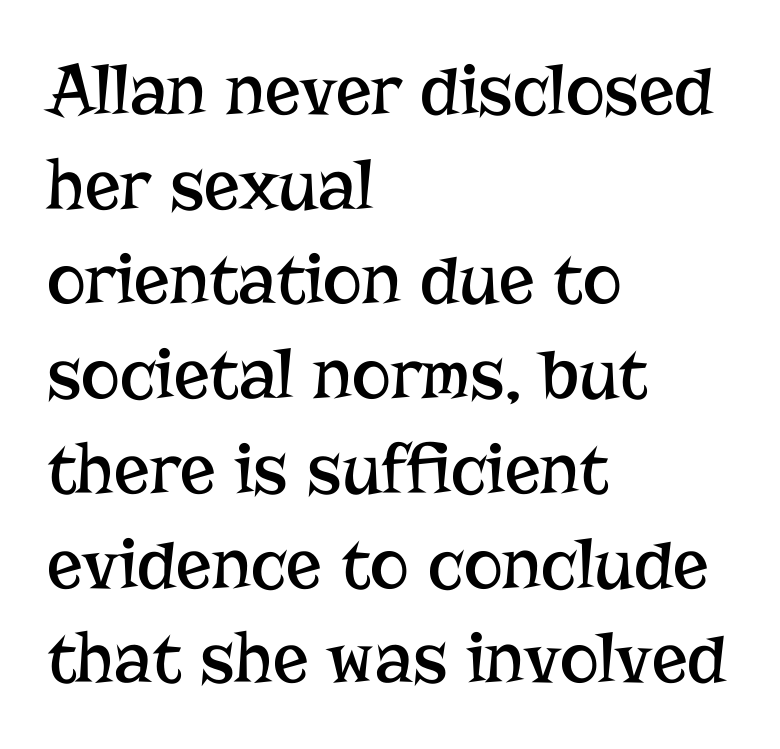
{"serif": "yes", "italic": "no", "bold": "no", "weight": "regular", "width": "normal", "stroke_contrast": "low", "x_height": "medium", "monospaced": "no", "underline": "no", "align": "left", "line_spacing": "normal", "line_spacing_ratio": 1.28, "letter_spacing": "normal", "letter_spacing_em": 0.0, "glyph_px": 74}
